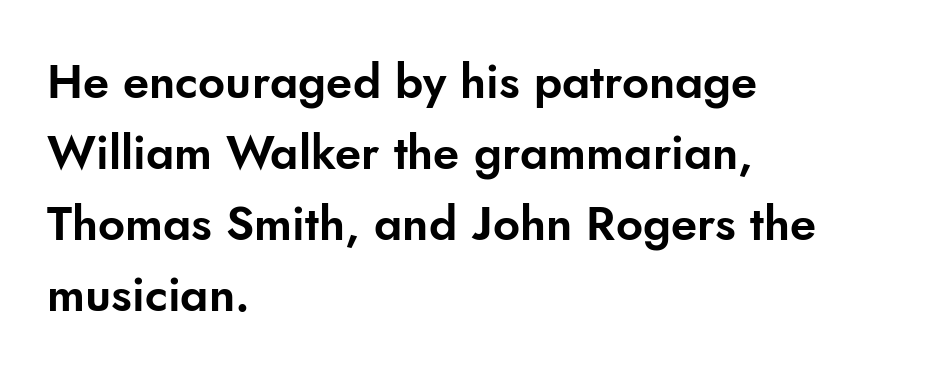
{"serif": "no", "italic": "no", "width": "normal", "stroke_contrast": "low", "x_height": "small", "monospaced": "no", "underline": "no", "align": "left", "line_spacing": "normal", "line_spacing_ratio": 1.51, "letter_spacing": "normal", "letter_spacing_em": 0.0, "glyph_px": 47}
